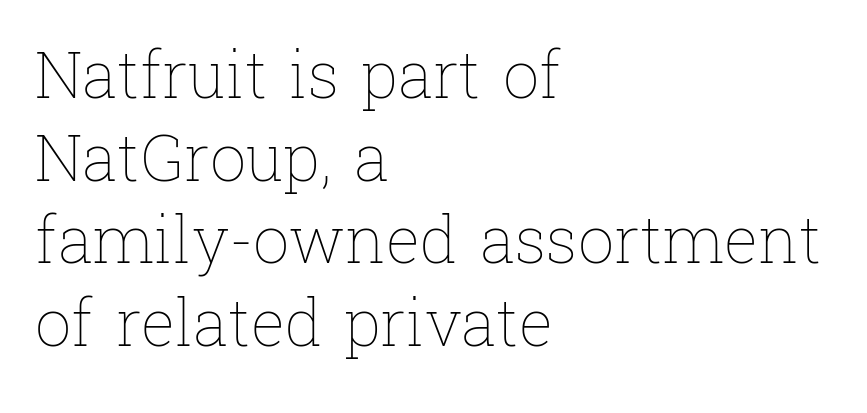
The string is rendered with underlining switched off. If you measured baseline to baseline, you'd find a middling distance. Does the copy run flush right? No — it runs flush left. Think standard paragraph weight, or any step lighter than that. Note the varied advance widths — an 'i' is clearly narrower than an 'm'. Quick note: not italic, upright.
